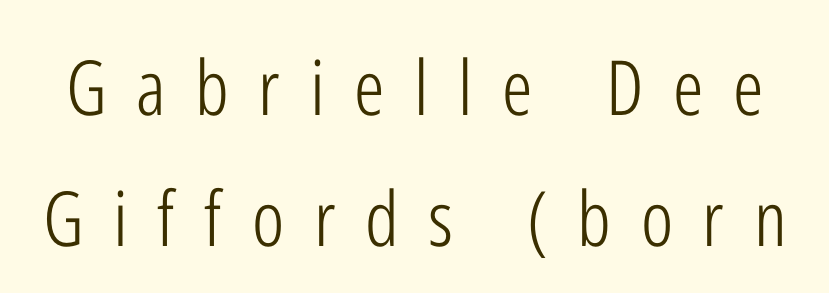
{"serif": "no", "italic": "no", "bold": "no", "weight": "light", "width": "condensed", "stroke_contrast": "low", "x_height": "medium", "monospaced": "no", "underline": "no", "line_spacing_ratio": 1.72, "letter_spacing": "wide", "letter_spacing_em": 0.39, "glyph_px": 76}
